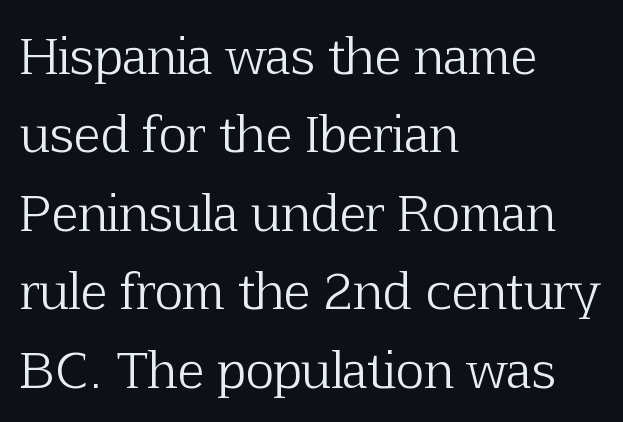
Does the lettering tilt? It doesn't — this is upright. Reading down the column, the eye jumps a familiar distance to each next line. You could not count columns in this text — the font is proportionally spaced. The font family rendered here belongs to the serif group. Tracking value appears to be zero — textbook default spacing. The face looks like a standard text weight, possibly lighter.
